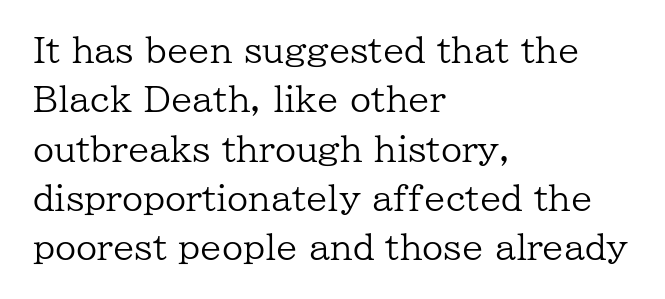
Q: Is the text bold? A: No.
Q: Is the text italic (slanted)? A: No, it is upright.
Q: Is the typeface a serif or a sans-serif typeface? A: Serif.
Q: Is the text underlined? A: No.
Q: How is the paragraph aligned? A: Left-aligned.
Q: Is the spacing between letters normal or unusually wide? A: Normal.
Q: Is the spacing between lines tight, normal or loose? A: Normal.
Q: Width (condensed, normal, or wide)? A: Normal.
Q: Stroke contrast? A: Low.
Q: x-height? A: Medium.
Q: Monospaced? A: No.
